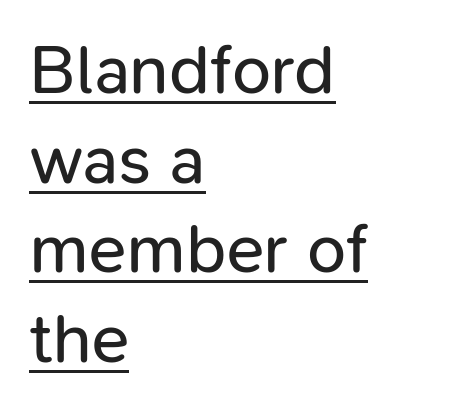
Q: Is the text bold? A: No.
Q: Is the text italic (slanted)? A: No, it is upright.
Q: Is the typeface a serif or a sans-serif typeface? A: Sans-serif.
Q: Is the text underlined? A: Yes.
Q: How is the paragraph aligned? A: Left-aligned.
Q: Is the spacing between letters normal or unusually wide? A: Normal.
Q: Is the spacing between lines tight, normal or loose? A: Normal.
Q: Width (condensed, normal, or wide)? A: Normal.
Q: Stroke contrast? A: Low.
Q: x-height? A: Medium.
Q: Monospaced? A: No.
